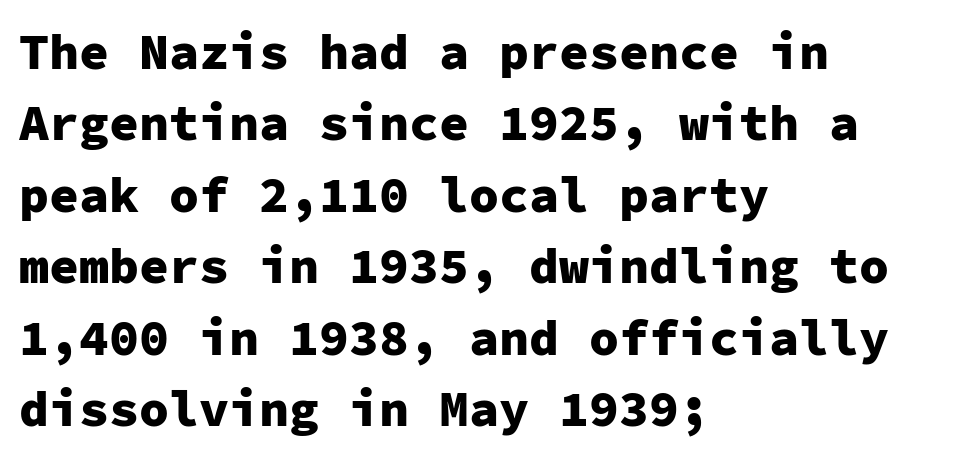
Q: Is the text bold? A: Yes.
Q: Is the text italic (slanted)? A: No, it is upright.
Q: Is the typeface a serif or a sans-serif typeface? A: Sans-serif.
Q: Is the text underlined? A: No.
Q: How is the paragraph aligned? A: Left-aligned.
Q: Is the spacing between letters normal or unusually wide? A: Normal.
Q: Is the spacing between lines tight, normal or loose? A: Normal.
Q: Width (condensed, normal, or wide)? A: Normal.
Q: Stroke contrast? A: Low.
Q: x-height? A: Medium.
Q: Monospaced? A: Yes.
